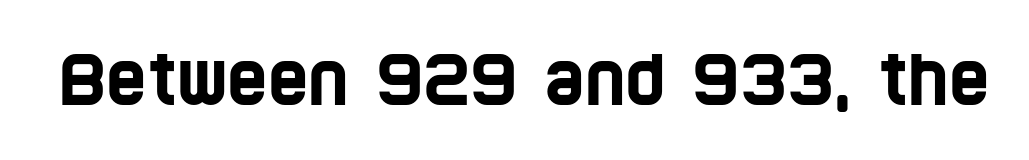
Q: Is the typeface a serif or a sans-serif typeface? A: Sans-serif.
Q: Is the text underlined? A: No.
Q: Is the spacing between letters normal or unusually wide? A: Normal.
Q: Width (condensed, normal, or wide)? A: Condensed.
Q: Stroke contrast? A: Low.
Q: x-height? A: Large.
Q: Monospaced? A: No.
